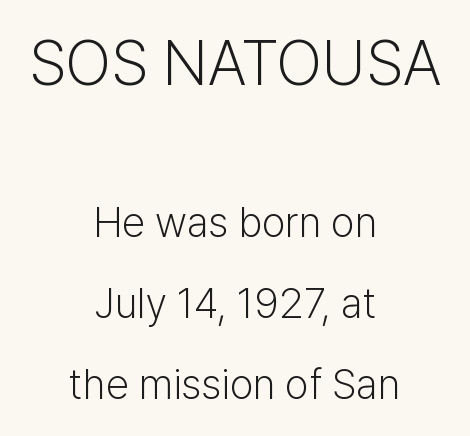
{"serif": "no", "italic": "no", "bold": "no", "weight": "light", "width": "normal", "stroke_contrast": "low", "x_height": "medium", "monospaced": "no", "underline": "no", "align": "center", "line_spacing": "loose", "line_spacing_ratio": 1.93, "letter_spacing": "normal", "letter_spacing_em": 0.0, "larger_block": "first", "size_ratio": 1.5, "glyph_px": 63}
